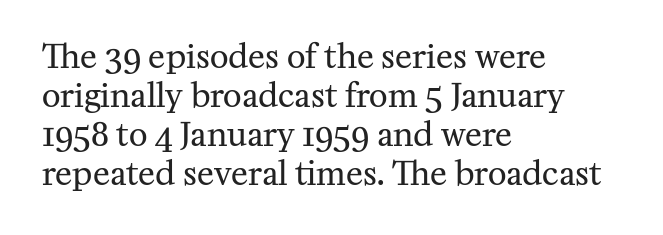
Q: Is the text bold? A: No.
Q: Is the text italic (slanted)? A: No, it is upright.
Q: Is the typeface a serif or a sans-serif typeface? A: Serif.
Q: Is the text underlined? A: No.
Q: How is the paragraph aligned? A: Left-aligned.
Q: Is the spacing between letters normal or unusually wide? A: Normal.
Q: Width (condensed, normal, or wide)? A: Normal.
Q: Stroke contrast? A: Medium.
Q: x-height? A: Medium.
Q: Monospaced? A: No.
